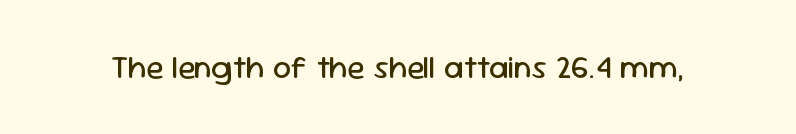
Q: Is the text bold? A: No.
Q: Is the text italic (slanted)? A: No, it is upright.
Q: Is the typeface a serif or a sans-serif typeface? A: Sans-serif.
Q: Is the text underlined? A: No.
Q: Is the spacing between letters normal or unusually wide? A: Normal.
Q: Width (condensed, normal, or wide)? A: Normal.
Q: Stroke contrast? A: Low.
Q: x-height? A: Medium.
Q: Monospaced? A: No.
